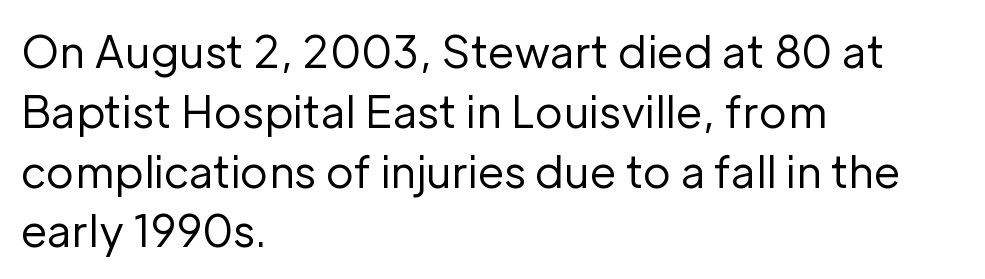
{"serif": "no", "italic": "no", "bold": "no", "weight": "regular", "width": "normal", "stroke_contrast": "low", "x_height": "medium", "monospaced": "no", "underline": "no", "align": "left", "line_spacing": "normal", "line_spacing_ratio": 1.39, "letter_spacing": "normal", "letter_spacing_em": 0.0, "glyph_px": 43}
